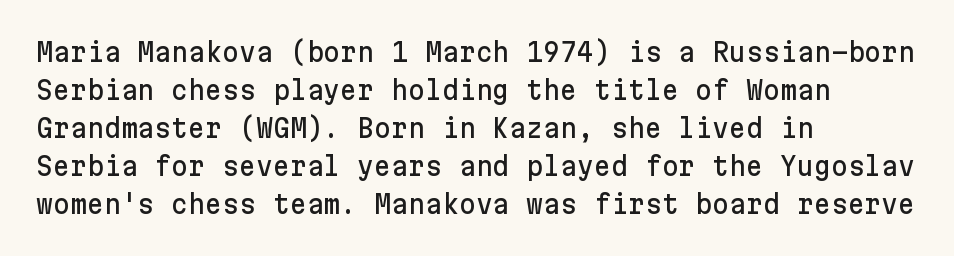
Q: Is the text italic (slanted)? A: No, it is upright.
Q: Is the text underlined? A: No.
Q: How is the paragraph aligned? A: Left-aligned.
Q: Is the spacing between letters normal or unusually wide? A: Normal.
Q: Is the spacing between lines tight, normal or loose? A: Normal.
